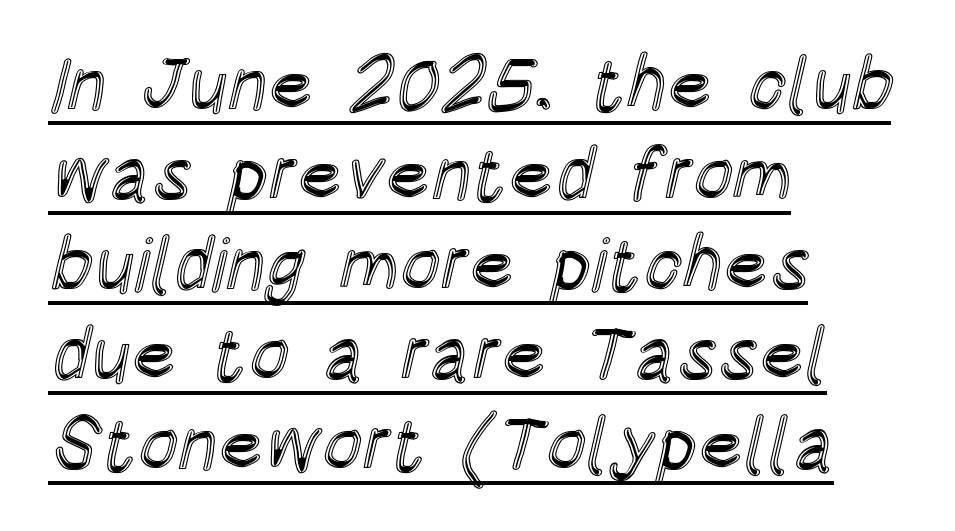
The image shows 75 px condensed type; set left-aligned, line spacing 1.2x, normal letter spacing, underlined; a large x-height.
